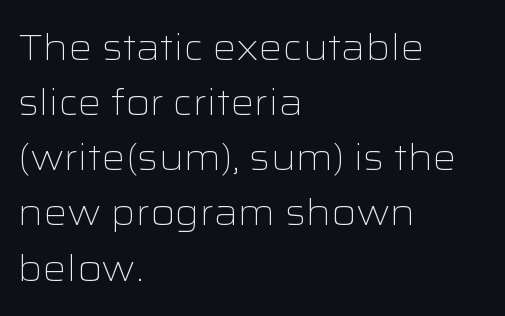
Type style note: lacks serifs. Horizontal bands of white between lines are of average thickness. The baseline area is clear. The letterforms sit at book weight or below. Teacher's note: observe the even left margin — that is flush-left alignment.
